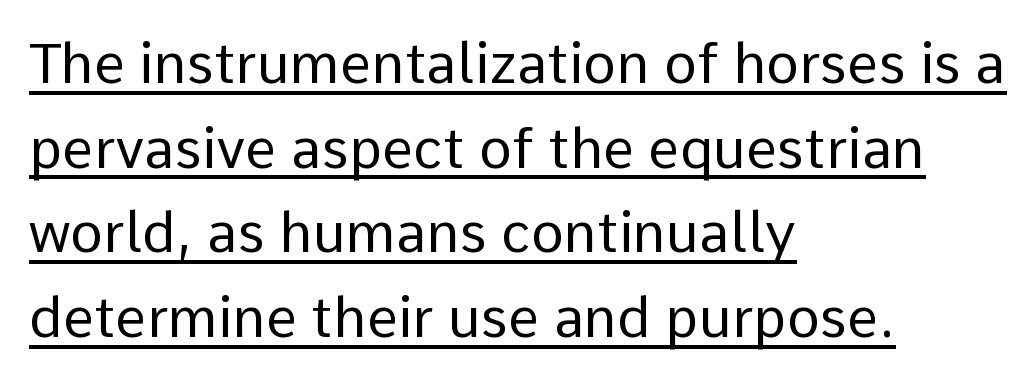
Typographically, this falls in the sans-serif category. Does the lettering tilt? It doesn't — this is upright. The passage shown is typed in a proportional face where columns would drift. Stem width sits at or under what a default text font uses. What stands out about the letter spacing? Nothing — it is the standard amount.
